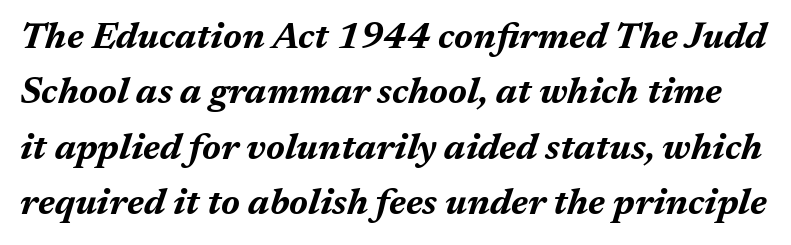
{"italic": "yes", "lean": "right", "slant_degrees": 17, "bold": "yes", "weight": "bold", "width": "normal", "stroke_contrast": "medium", "x_height": "medium", "monospaced": "no", "underline": "no", "line_spacing": "normal", "line_spacing_ratio": 1.5, "letter_spacing": "normal", "letter_spacing_em": 0.0, "glyph_px": 37}
